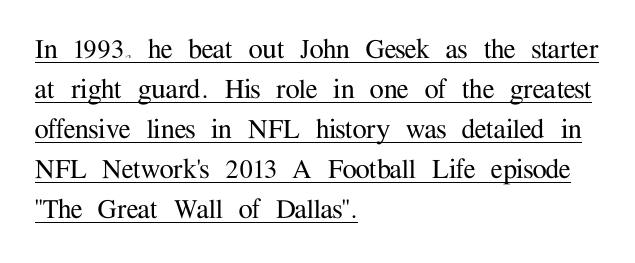
The image shows 32 px serif type, upright; set left-aligned, normal line spacing (1.25x), normal letter spacing, underlined; medium stroke contrast and a medium x-height.
